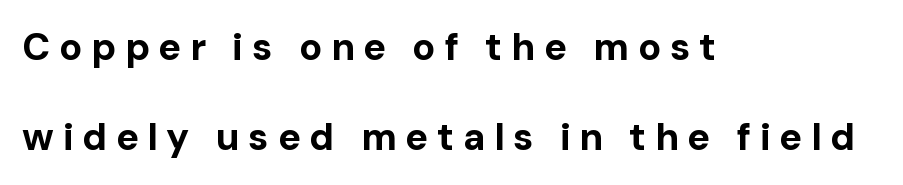
Honestly, there is no underline to notice here at all. Teacher's note: observe the even left margin — that is flush-left alignment. Compared with typical body copy, the letter spacing here is much looser. Each new line begins a long way beneath the previous one. Quick note: not italic, upright. Note: no serifs on the glyphs.
